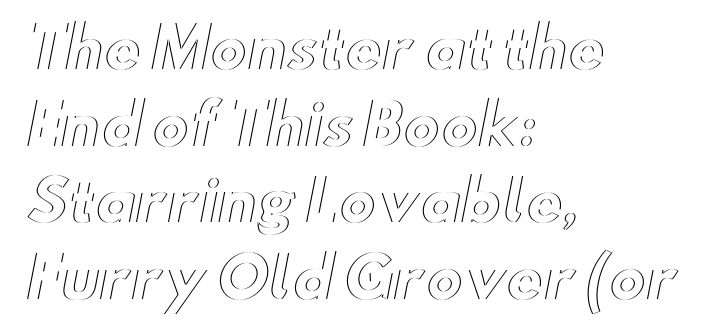
If you drew a ruler down the left edge, every line would touch it. Just letters on the line, the space beneath them empty. This sample uses plain, unmodified letter spacing. Line spacing here is normal.
